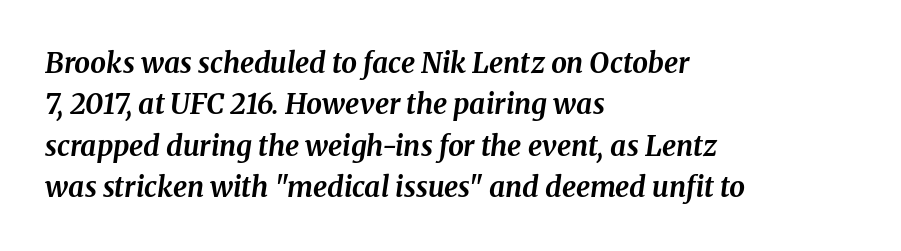
Q: Is the text bold? A: Yes.
Q: Is the text italic (slanted)? A: Yes, it leans right by about 8 degrees.
Q: Is the typeface a serif or a sans-serif typeface? A: Serif.
Q: Is the text underlined? A: No.
Q: How is the paragraph aligned? A: Left-aligned.
Q: Is the spacing between letters normal or unusually wide? A: Normal.
Q: Is the spacing between lines tight, normal or loose? A: Normal.
Q: Width (condensed, normal, or wide)? A: Normal.
Q: Stroke contrast? A: Medium.
Q: x-height? A: Medium.
Q: Monospaced? A: No.
